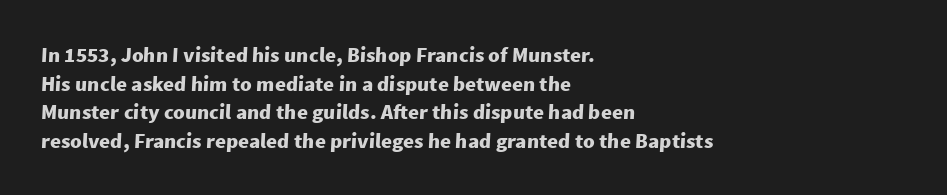
Q: Is the text bold? A: Yes.
Q: Is the text underlined? A: No.
Q: How is the paragraph aligned? A: Left-aligned.
Q: Is the spacing between letters normal or unusually wide? A: Normal.
Q: Is the spacing between lines tight, normal or loose? A: Normal.
